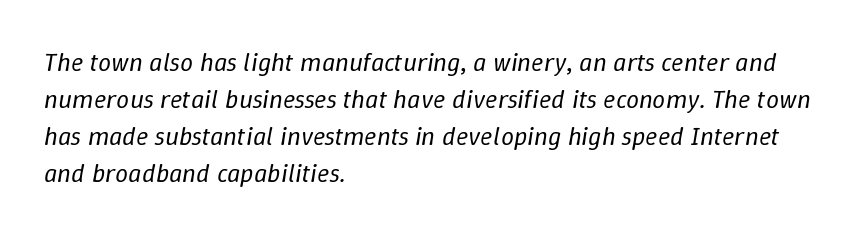
The weight would be labelled regular, book, light, or lighter still. Letter spacing: default. Horizontally, the lines are justified to the leading edge only. Notice how the stems are inclined rather than vertical — that's the hallmark of italics.
